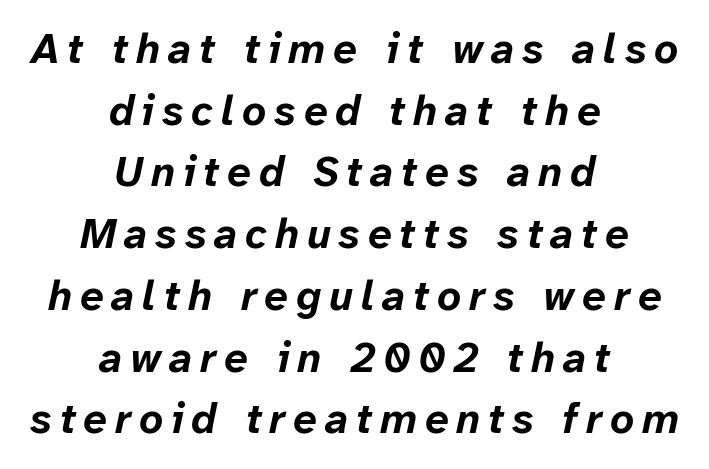
The image shows 42 px bold type, italic (leaning right); set centered, normal line spacing (1.47x), not underlined; low stroke contrast and a medium x-height.
